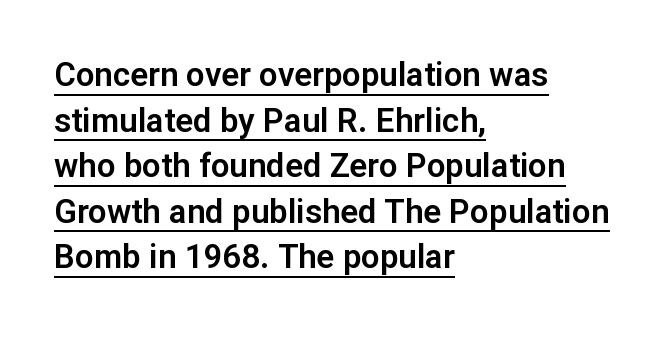
{"serif": "no", "italic": "no", "width": "normal", "stroke_contrast": "low", "x_height": "medium", "monospaced": "no", "underline": "yes", "align": "left", "line_spacing": "normal", "line_spacing_ratio": 1.38, "letter_spacing": "normal", "letter_spacing_em": 0.0, "glyph_px": 33}
